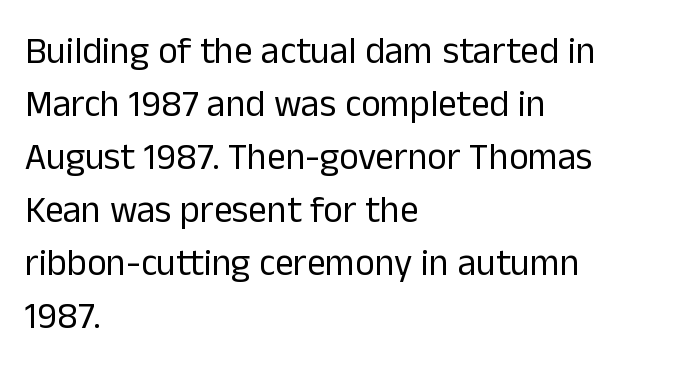
{"serif": "no", "italic": "no", "bold": "no", "weight": "regular", "width": "normal", "stroke_contrast": "low", "x_height": "medium", "monospaced": "no", "underline": "no", "align": "left", "line_spacing": "normal", "line_spacing_ratio": 1.43, "letter_spacing": "normal", "letter_spacing_em": 0.0, "glyph_px": 37}
